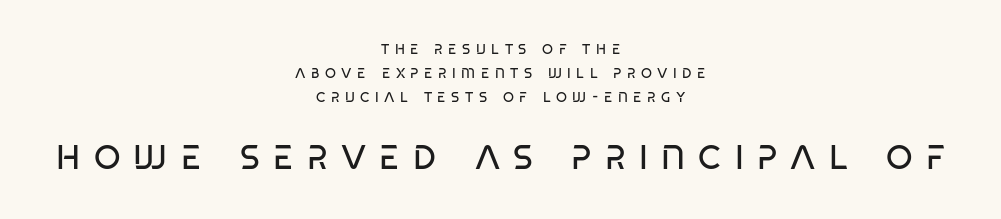
Students, note that the glyphs here are deliberately spaced far apart. The lines in this sample share a center point and differ in where they start and stop. The glyphs are unaccompanied by any horizontal stroke below them. Caption: upper text group reduced, lower text group enlarged.
